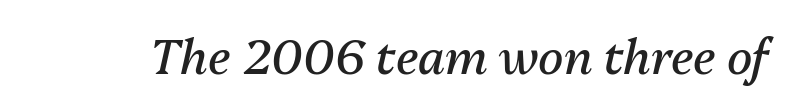
Q: Is the text bold? A: No.
Q: Is the text italic (slanted)? A: Yes, it leans right by about 13 degrees.
Q: Is the text underlined? A: No.
Q: Is the spacing between letters normal or unusually wide? A: Normal.
Q: Width (condensed, normal, or wide)? A: Normal.
Q: Stroke contrast? A: Medium.
Q: x-height? A: Medium.
Q: Monospaced? A: No.
